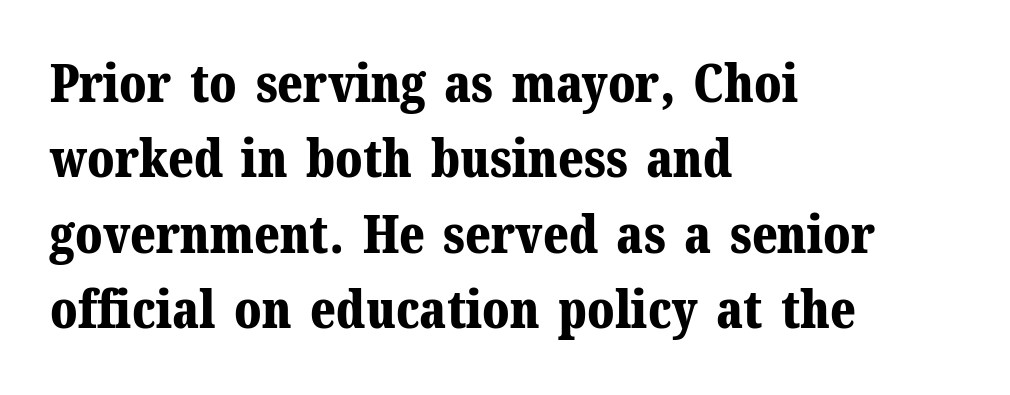
{"serif": "yes", "italic": "no", "bold": "yes", "weight": "bold", "width": "normal", "stroke_contrast": "medium", "x_height": "medium", "monospaced": "no", "underline": "no", "align": "left", "line_spacing": "normal", "line_spacing_ratio": 1.45, "letter_spacing": "normal", "letter_spacing_em": 0.0, "glyph_px": 52}
